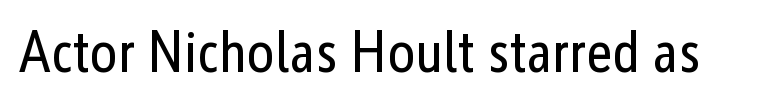
{"serif": "no", "italic": "no", "bold": "no", "weight": "regular", "width": "condensed", "stroke_contrast": "low", "x_height": "medium", "monospaced": "no", "underline": "no", "letter_spacing": "normal", "letter_spacing_em": 0.0, "glyph_px": 58}
